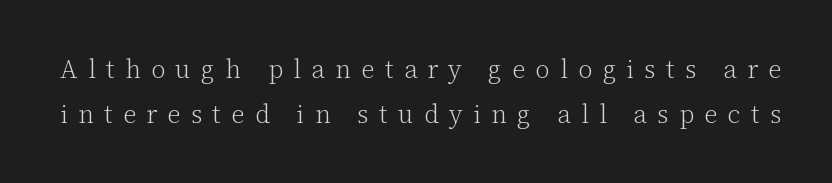
Q: Is the text bold? A: No.
Q: Is the text italic (slanted)? A: No, it is upright.
Q: Is the text underlined? A: No.
Q: Is the spacing between letters normal or unusually wide? A: Unusually wide.
